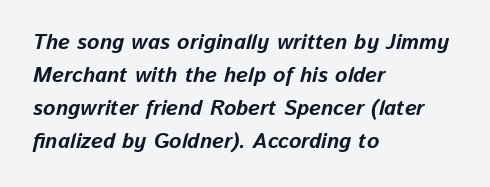
Q: Is the text bold? A: Yes.
Q: Is the text italic (slanted)? A: Yes, it leans right by about 13 degrees.
Q: Is the text underlined? A: No.
Q: How is the paragraph aligned? A: Left-aligned.
Q: Is the spacing between letters normal or unusually wide? A: Normal.
Q: Is the spacing between lines tight, normal or loose? A: Normal.
